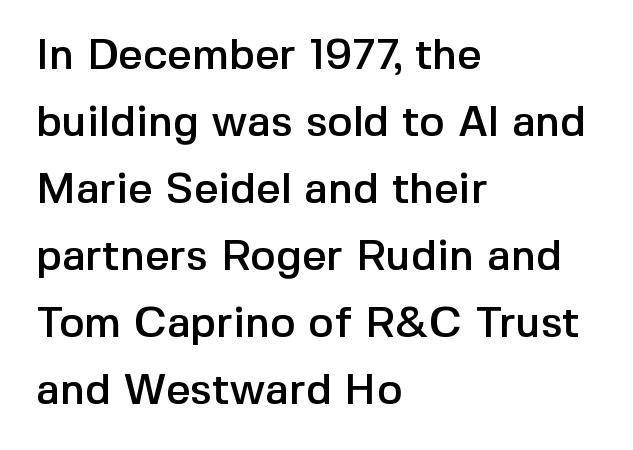
The ragged edge is on the right, which tells us the setting is flush left. This sample has the flowing, uneven cadence of proportional lettering. Does the lettering tilt? It doesn't — this is upright. What stands out about the letter spacing? Nothing — it is the standard amount. Regular leading.
